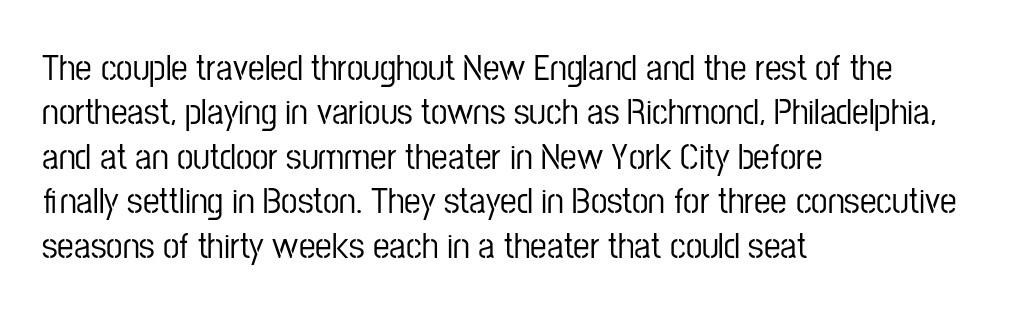
{"serif": "no", "italic": "no", "width": "condensed", "stroke_contrast": "low", "x_height": "medium", "monospaced": "no", "underline": "no", "align": "left", "line_spacing_ratio": 1.2, "letter_spacing": "normal", "letter_spacing_em": 0.0, "glyph_px": 37}
